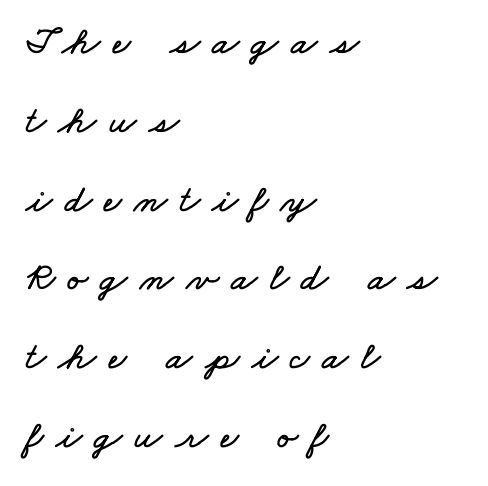
The image shows 39 px wide type; set left-aligned, loose line spacing (2.02x), unusually wide letter spacing (+0.31 em), not underlined; low stroke contrast and a small x-height.
